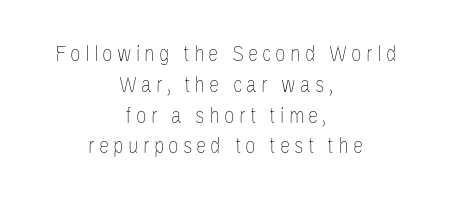
A normal amount of white space separates one row of letters from the next. The specimen reads as upright at a glance. The rendering positions every line midway between the sides. The zone under the glyphs is completely vacant. No chunkiness to these letters — they're not bold.
